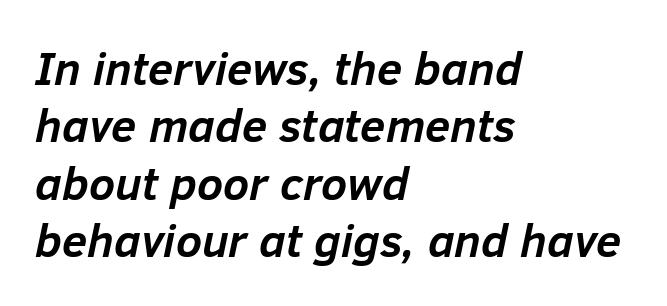
{"italic": "yes", "lean": "right", "slant_degrees": 12, "bold": "yes", "weight": "semibold", "width": "normal", "stroke_contrast": "low", "x_height": "medium", "monospaced": "no", "underline": "no", "align": "left", "line_spacing": "normal", "line_spacing_ratio": 1.25, "letter_spacing": "normal", "letter_spacing_em": 0.0, "glyph_px": 46}
